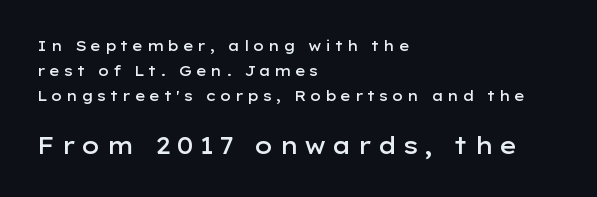
Posture: straight, roman, zero tilt. These lines have a slow, spaced-out rhythm from letter to letter. The passage shown is not underscored anywhere. Does the copy run flush right? No — it runs flush left.
